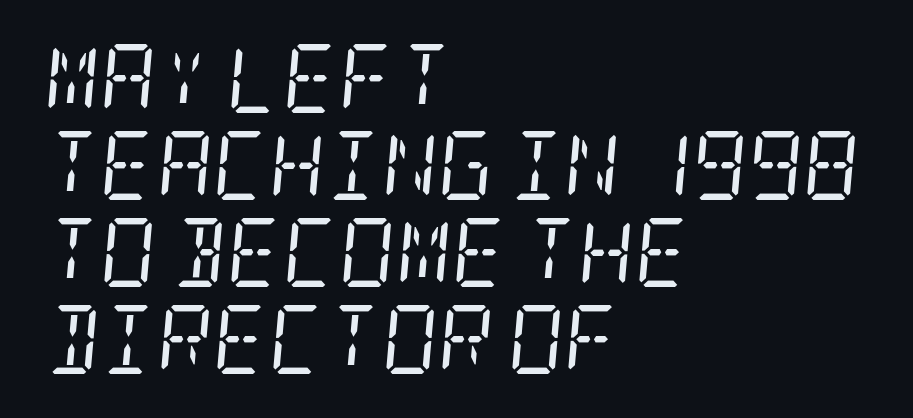
Q: Is the text bold? A: No.
Q: Is the text italic (slanted)? A: Yes, it leans right by about 5 degrees.
Q: Is the typeface a serif or a sans-serif typeface? A: Serif.
Q: Is the text underlined? A: No.
Q: How is the paragraph aligned? A: Left-aligned.
Q: Is the spacing between letters normal or unusually wide? A: Normal.
Q: Is the spacing between lines tight, normal or loose? A: Normal.
Q: Width (condensed, normal, or wide)? A: Condensed.
Q: Stroke contrast? A: Low.
Q: x-height? A: Large.
